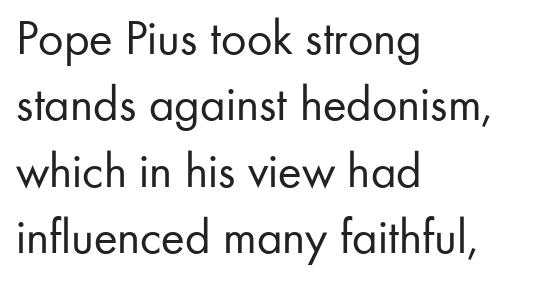
Q: Is the text bold? A: No.
Q: Is the text italic (slanted)? A: No, it is upright.
Q: Is the typeface a serif or a sans-serif typeface? A: Sans-serif.
Q: Is the text underlined? A: No.
Q: How is the paragraph aligned? A: Left-aligned.
Q: Is the spacing between letters normal or unusually wide? A: Normal.
Q: Is the spacing between lines tight, normal or loose? A: Normal.
Q: Width (condensed, normal, or wide)? A: Normal.
Q: Stroke contrast? A: Low.
Q: x-height? A: Small.
Q: Monospaced? A: No.
